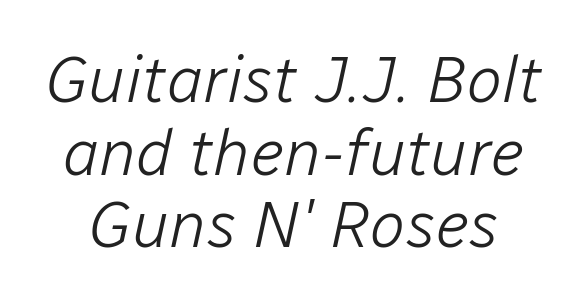
{"italic": "yes", "lean": "right", "slant_degrees": 12, "bold": "no", "weight": "light", "width": "normal", "stroke_contrast": "low", "x_height": "medium", "monospaced": "no", "underline": "no", "line_spacing": "tight", "line_spacing_ratio": 1.1, "letter_spacing": "normal", "letter_spacing_em": 0.0, "glyph_px": 66}
